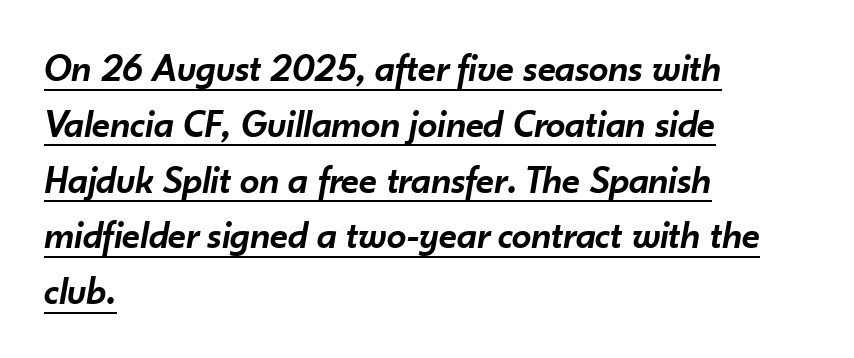
The image shows 39 px semibold type, italic (leaning right); set left-aligned, normal line spacing (1.43x), normal letter spacing, underlined; low stroke contrast and a small x-height.
